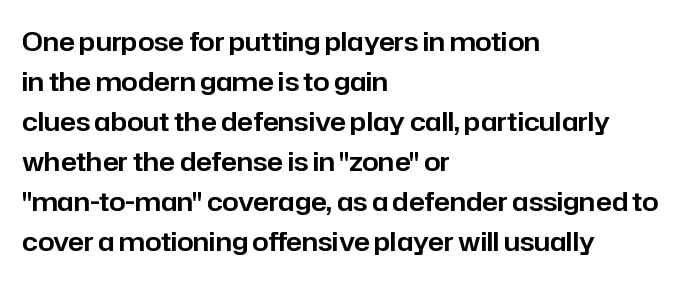
Descender tails drop into unmarked territory. Each word holds together tightly as a unit, with standard inter-letter gaps. Style check: upright. A student would call this left alignment; a typographer would say flush left, rag right. If you measured baseline to baseline, you'd find a middling distance.
